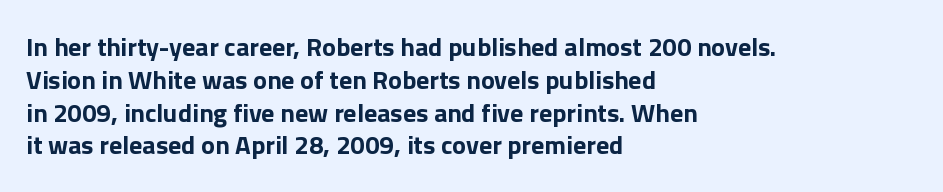
{"italic": "no", "bold": "yes", "underline": "no", "align": "left", "line_spacing": "normal", "line_spacing_ratio": 1.26, "letter_spacing": "normal", "letter_spacing_em": 0.0, "glyph_px": 26}
